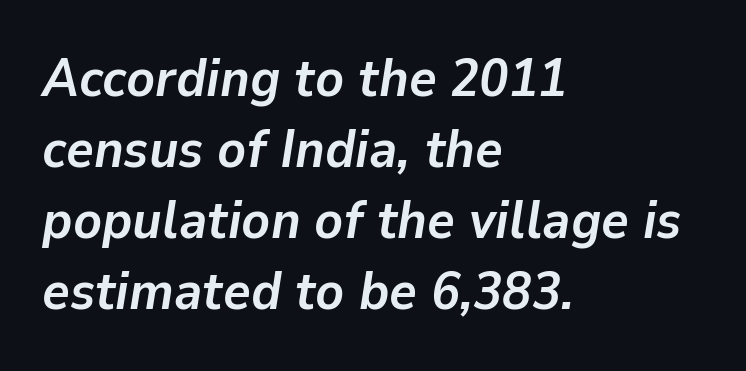
{"italic": "yes", "lean": "right", "slant_degrees": 9, "bold": "yes", "weight": "semibold", "width": "normal", "stroke_contrast": "low", "x_height": "medium", "monospaced": "no", "underline": "no", "align": "left", "line_spacing": "normal", "line_spacing_ratio": 1.34, "letter_spacing": "normal", "letter_spacing_em": 0.0, "glyph_px": 53}
